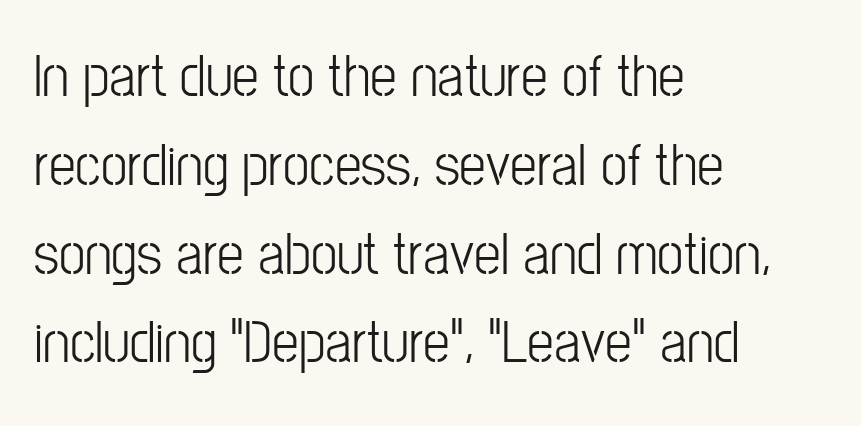
Vertically, the passage feels balanced, rows spaced as you'd expect. Type style note: lacks serifs. The face used here is proportionally spaced, like ordinary book or web type. A bare baseline throughout the passage. The typesetter chose a ragged-right arrangement here.
